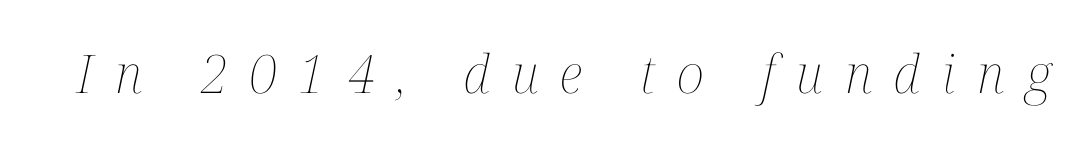
Q: Is the text bold? A: No.
Q: Is the text italic (slanted)? A: Yes, it leans right by about 12 degrees.
Q: Is the text underlined? A: No.
Q: Is the spacing between letters normal or unusually wide? A: Unusually wide.
Q: Width (condensed, normal, or wide)? A: Condensed.
Q: Stroke contrast? A: Medium.
Q: x-height? A: Medium.
Q: Monospaced? A: No.
